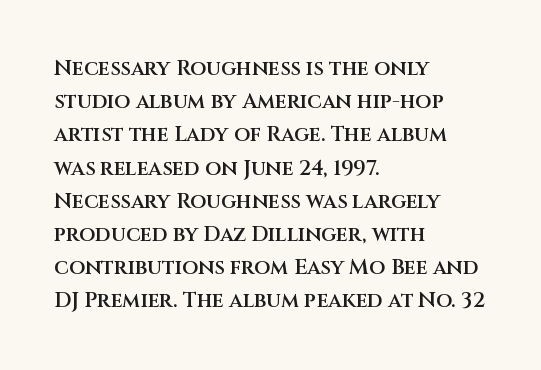
A typesetter would call this zero additional tracking. The foot of each line stays bare and open. Whoever set this chose a conventional vertical rhythm. Short and long lines alike share a common starting point at left. Stems and bowls a touch heavier than normal — semibold. The lettering stays uniformly vertical, giving the passage a roman look.
